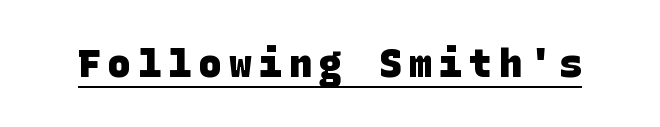
Q: Is the text bold? A: Yes.
Q: Is the typeface a serif or a sans-serif typeface? A: Sans-serif.
Q: Is the text underlined? A: Yes.
Q: Width (condensed, normal, or wide)? A: Normal.
Q: Stroke contrast? A: Low.
Q: x-height? A: Large.
